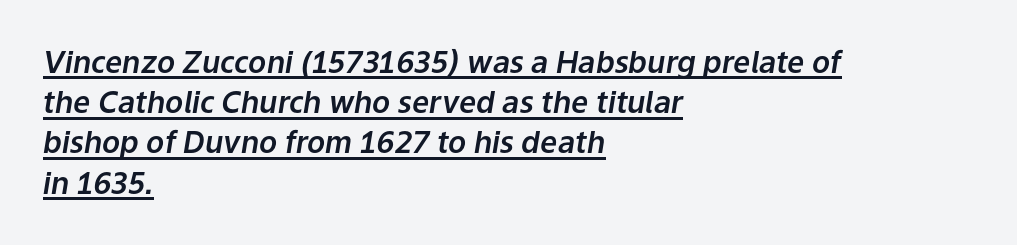
The rendered words wear a rule along their underside. Quick note: italic. Look at the tracking — it's just the regular setting, nothing added. Think of a printed novel: that variable character pitch is what you see here. Caption: multi-line text, flush left, ragged right.
